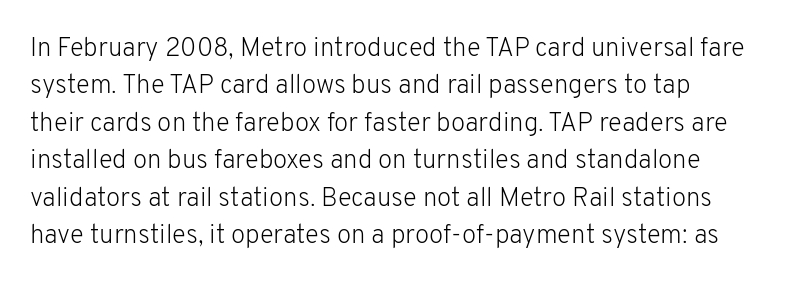
The image shows 26 px text type, upright; set normal line spacing (1.44x), normal letter spacing, not underlined.
